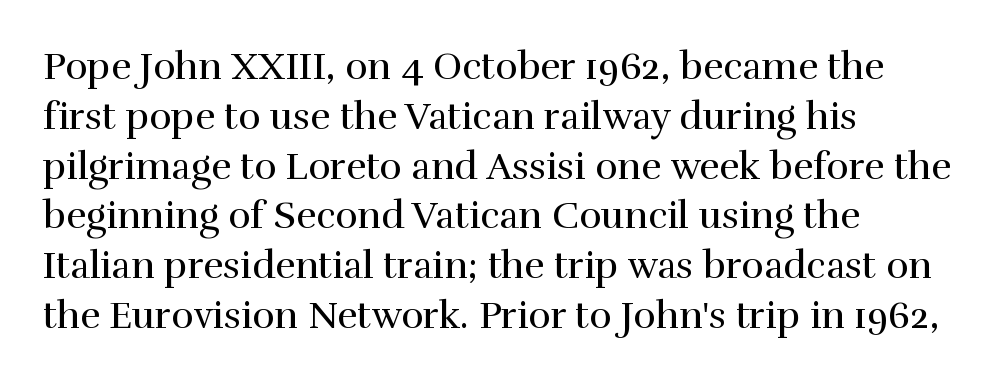
{"serif": "yes", "italic": "no", "bold": "no", "weight": "regular", "width": "normal", "x_height": "medium", "monospaced": "no", "underline": "no", "align": "left", "line_spacing": "normal", "line_spacing_ratio": 1.31, "letter_spacing": "normal", "letter_spacing_em": 0.0, "glyph_px": 38}
